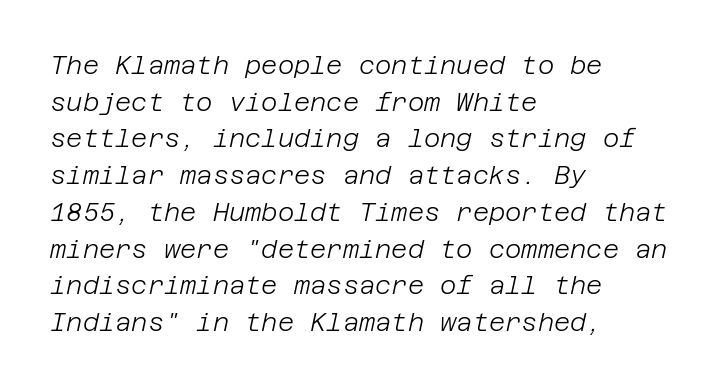
{"italic": "yes", "lean": "right", "slant_degrees": 12, "bold": "no", "underline": "no", "align": "left", "line_spacing": "normal", "line_spacing_ratio": 1.47, "letter_spacing": "normal", "letter_spacing_em": 0.0, "glyph_px": 25}
